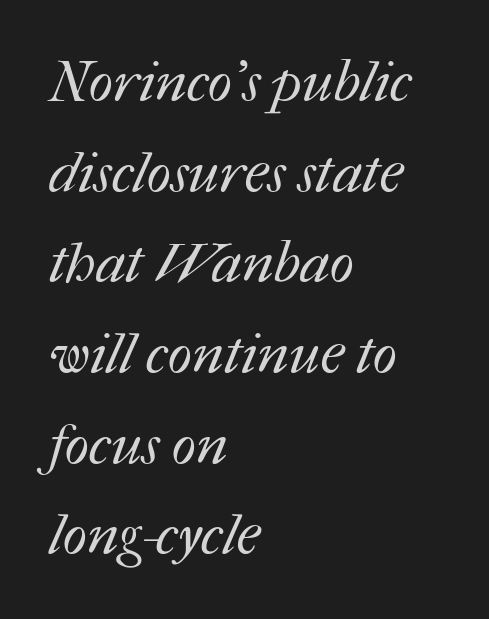
{"bold": "no", "weight": "regular", "width": "normal", "stroke_contrast": "medium", "x_height": "medium", "monospaced": "no", "underline": "no", "align": "left", "line_spacing": "normal", "line_spacing_ratio": 1.59, "letter_spacing": "normal", "letter_spacing_em": 0.0, "glyph_px": 57}
